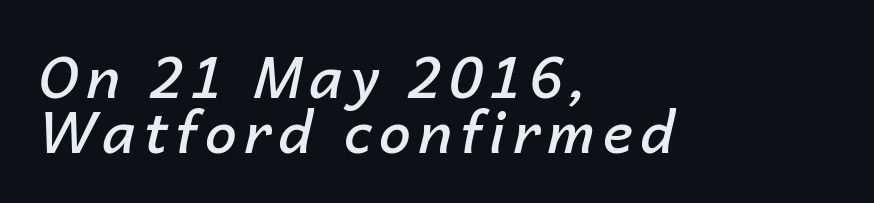
{"italic": "yes", "lean": "right", "slant_degrees": 14, "bold": "semi", "weight": "semibold", "width": "normal", "stroke_contrast": "low", "x_height": "medium", "monospaced": "no", "underline": "no", "align": "left", "line_spacing": "tight", "line_spacing_ratio": 0.96, "glyph_px": 57}
